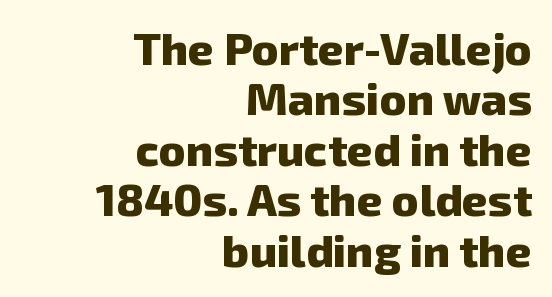
The image shows 45 px heavy sans-serif type; set right-aligned, tight line spacing (1.12x), normal letter spacing, not underlined; low stroke contrast and a medium x-height.
